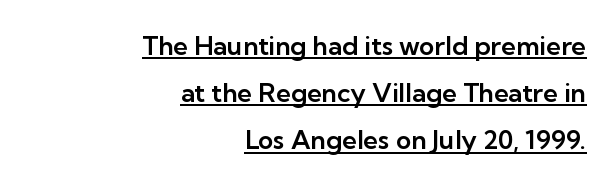
{"italic": "no", "underline": "yes", "align": "right", "line_spacing_ratio": 1.81, "letter_spacing": "normal", "letter_spacing_em": 0.0, "glyph_px": 26}
